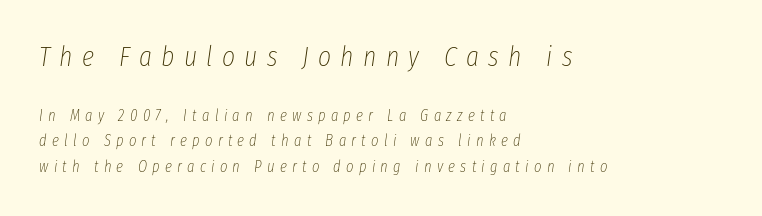
The image shows 28 px thin, condensed type, italic (leaning right); set left-aligned, normal line spacing (1.59x), unusually wide letter spacing (+0.33 em), not underlined; the first (top) block is 1.75x larger; low stroke contrast and a medium x-height.
